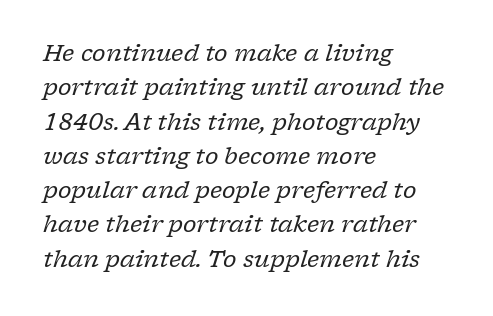
Q: Is the text bold? A: No.
Q: Is the text italic (slanted)? A: Yes, it leans right by about 17 degrees.
Q: Is the text underlined? A: No.
Q: How is the paragraph aligned? A: Left-aligned.
Q: Is the spacing between letters normal or unusually wide? A: Normal.
Q: Is the spacing between lines tight, normal or loose? A: Normal.
